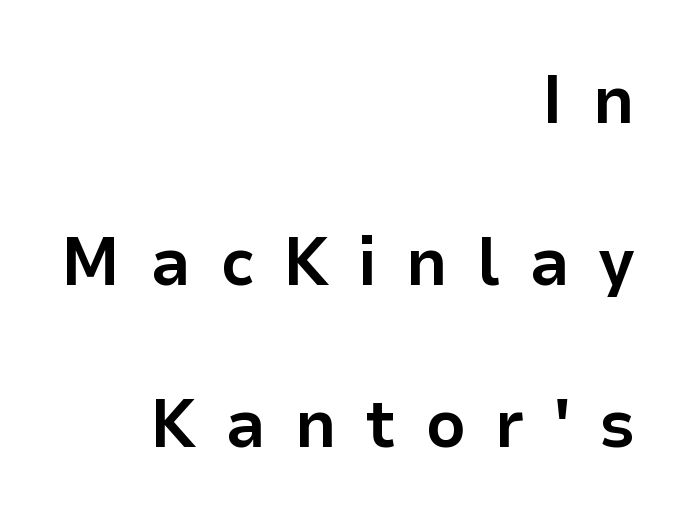
A great deal of white space separates one row of letters from the next. Chunky letters — that's bold for sure. Quick note: not italic, upright. Proportional: the letters do not fall into vertical columns.
